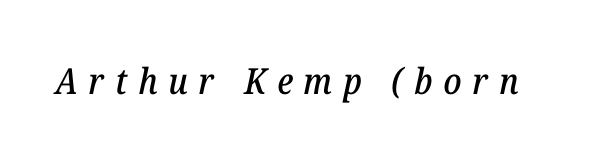
Q: Is the text italic (slanted)? A: Yes, it leans right by about 12 degrees.
Q: Is the typeface a serif or a sans-serif typeface? A: Serif.
Q: Is the text underlined? A: No.
Q: Is the spacing between letters normal or unusually wide? A: Unusually wide.
Q: Width (condensed, normal, or wide)? A: Normal.
Q: Stroke contrast? A: Low.
Q: x-height? A: Medium.
Q: Monospaced? A: No.
